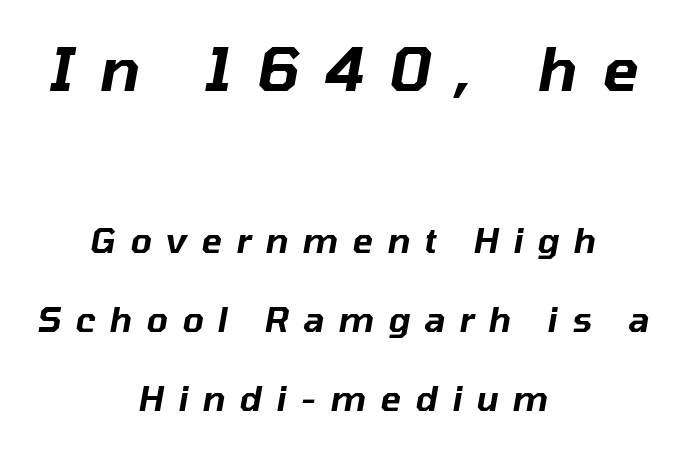
The image shows 60 px text type, italic (leaning right); set centered, loose line spacing (2.33x), unusually wide letter spacing (+0.42 em), not underlined; the first (top) block is 1.76x larger; low stroke contrast and a medium x-height.
